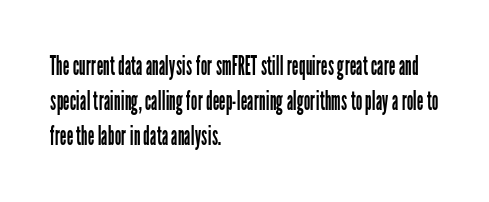
Q: Is the text bold? A: No.
Q: Is the text italic (slanted)? A: No, it is upright.
Q: Is the text underlined? A: No.
Q: How is the paragraph aligned? A: Left-aligned.
Q: Is the spacing between letters normal or unusually wide? A: Normal.
Q: Is the spacing between lines tight, normal or loose? A: Normal.
